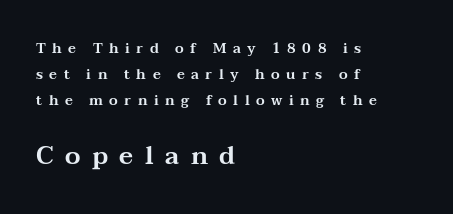
The image shows 25 px text type, upright; set left-aligned, line spacing 1.85x, unusually wide letter spacing (+0.46 em), not underlined; the second (bottom) block is 1.79x larger.
